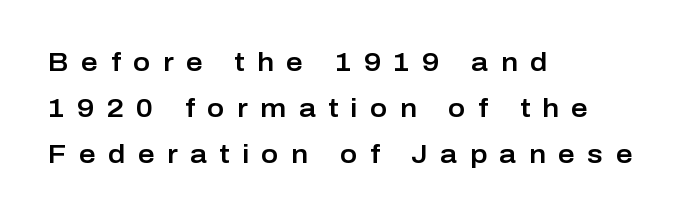
Q: Is the text italic (slanted)? A: No, it is upright.
Q: Is the text underlined? A: No.
Q: How is the paragraph aligned? A: Left-aligned.
Q: Is the spacing between letters normal or unusually wide? A: Unusually wide.
